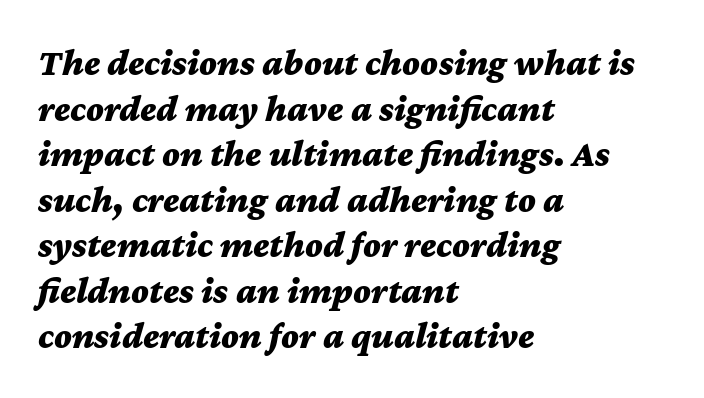
The image shows 37 px bold, wide type, italic (leaning right); set left-aligned, line spacing 1.23x, normal letter spacing, not underlined; medium stroke contrast and a medium x-height.
